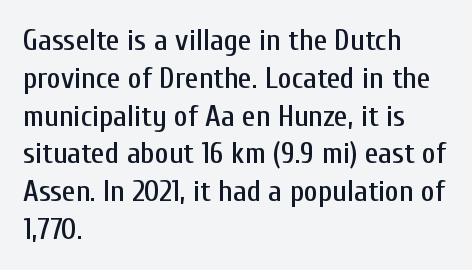
Notice how descenders clear the ascenders below comfortably — that's standard leading. Has an underline been added? It has not. The face used here is rendered with its standard letterfit. Font category for this specimen: sans-serif. Do the characters align in a grid? No, the font is proportional. The lettering holds an erect, upright posture throughout.
